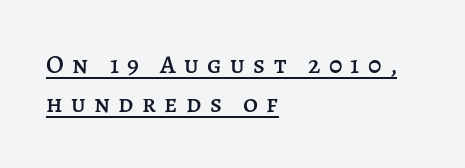
A baseline rule has been typeset under these characters. You can tell it's not italic because the verticals are truly vertical. Regular leading. The setting favours the left margin, as ordinary paragraphs usually do. Honestly, the letter spacing is so wide it's the main thing you notice.
